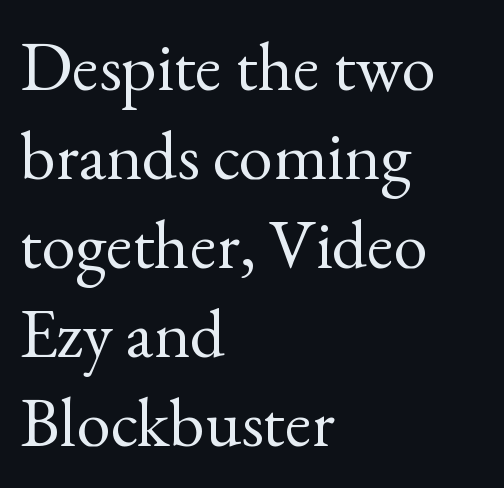
Q: Is the text bold? A: No.
Q: Is the text italic (slanted)? A: No, it is upright.
Q: Is the typeface a serif or a sans-serif typeface? A: Serif.
Q: Is the text underlined? A: No.
Q: How is the paragraph aligned? A: Left-aligned.
Q: Is the spacing between letters normal or unusually wide? A: Normal.
Q: Is the spacing between lines tight, normal or loose? A: Normal.
Q: Width (condensed, normal, or wide)? A: Normal.
Q: x-height? A: Small.
Q: Monospaced? A: No.
